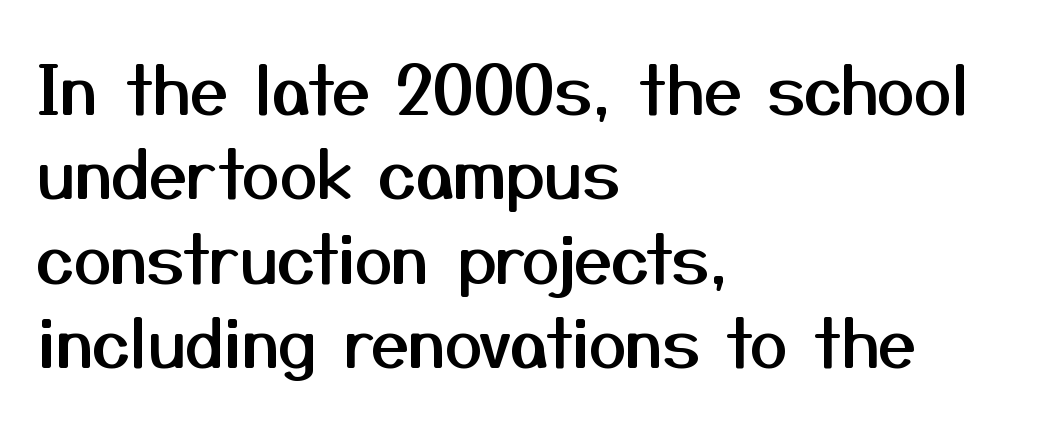
These lines stack with their left ends in a neat column. Do the characters align in a grid? No, the font is proportional. Observe the ordinary spacing: letters are neighbours, not strangers. The lettering stays uniformly vertical, giving the passage a roman look. A typesetter would label this face a sans. Beneath every word, the page is bare.
